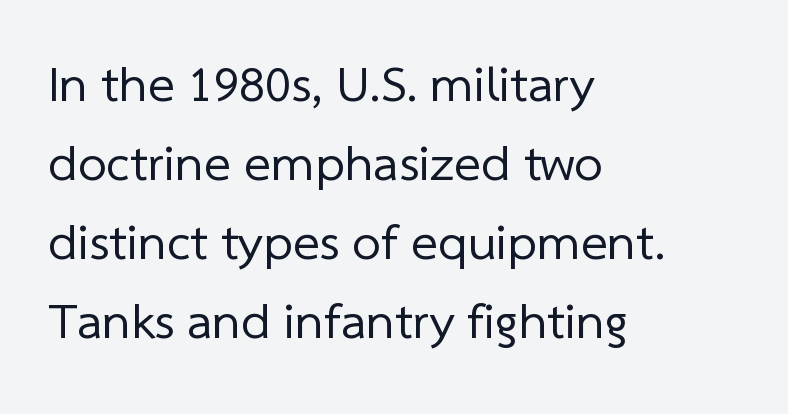
{"serif": "no", "bold": "no", "weight": "regular", "width": "normal", "stroke_contrast": "low", "x_height": "medium", "monospaced": "no", "underline": "no", "align": "left", "line_spacing": "normal", "line_spacing_ratio": 1.55, "letter_spacing": "normal", "letter_spacing_em": 0.0, "glyph_px": 51}
